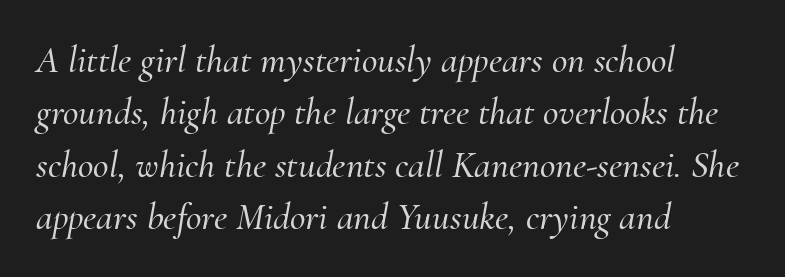
Q: Is the text italic (slanted)? A: Yes, it leans right by about 10 degrees.
Q: Is the typeface a serif or a sans-serif typeface? A: Serif.
Q: Is the text underlined? A: No.
Q: How is the paragraph aligned? A: Left-aligned.
Q: Is the spacing between letters normal or unusually wide? A: Normal.
Q: Is the spacing between lines tight, normal or loose? A: Normal.
Q: Width (condensed, normal, or wide)? A: Normal.
Q: Stroke contrast? A: Medium.
Q: x-height? A: Small.
Q: Monospaced? A: No.
